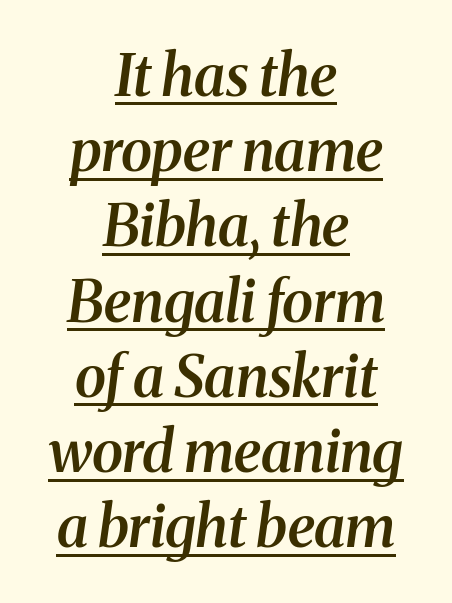
{"serif": "yes", "italic": "yes", "lean": "right", "slant_degrees": 8, "bold": "semi", "weight": "semibold", "width": "normal", "stroke_contrast": "medium", "x_height": "medium", "monospaced": "no", "underline": "yes", "align": "center", "line_spacing": "normal", "line_spacing_ratio": 1.32, "letter_spacing": "normal", "letter_spacing_em": 0.0, "glyph_px": 57}
